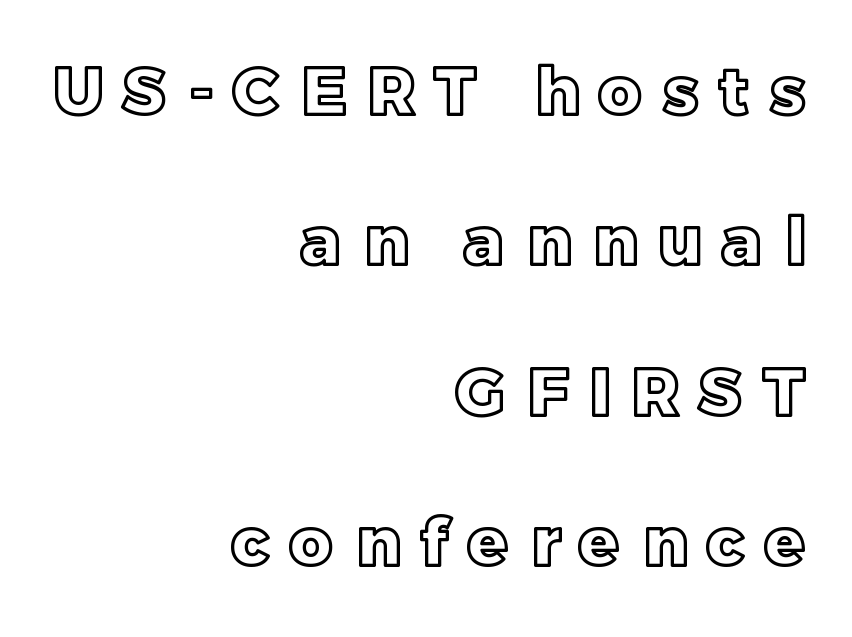
The strip under each line holds only bare page. Regarding leading, the lines here are spaced well apart. Tracking here is generous; glyphs stand well apart from one another. Short and long lines alike share a common ending point at right. Spacing verdict: proportional, widths tailored to each character. Designer's note — italics off, roman on.
